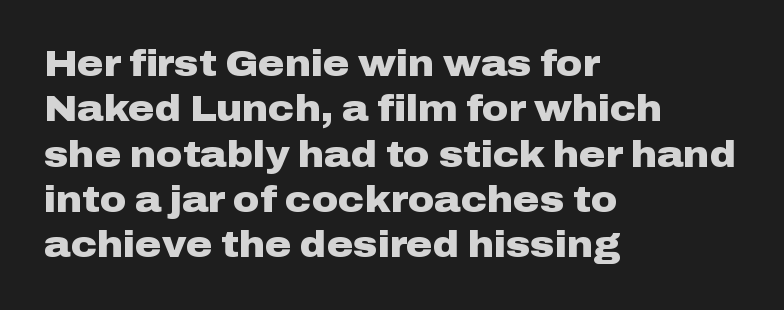
The image shows 36 px heavy, wide sans-serif type, upright; set left-aligned, normal line spacing (1.26x), normal letter spacing, not underlined; low stroke contrast and a medium x-height.
